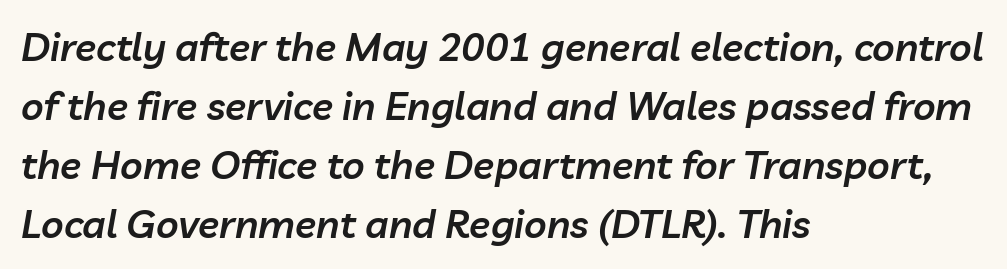
{"italic": "yes", "lean": "right", "slant_degrees": 10, "bold": "semi", "weight": "semibold", "width": "normal", "stroke_contrast": "low", "x_height": "medium", "monospaced": "no", "underline": "no", "align": "left", "line_spacing": "normal", "line_spacing_ratio": 1.51, "letter_spacing": "normal", "letter_spacing_em": 0.0, "glyph_px": 39}
